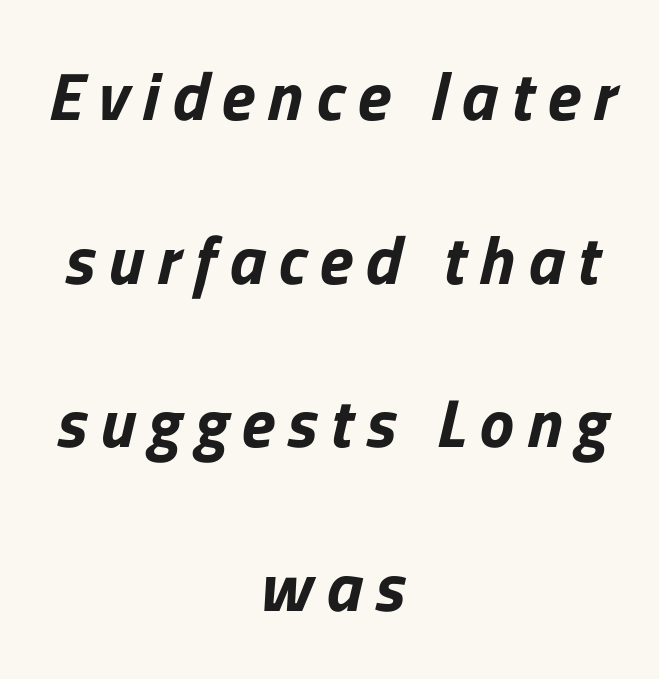
{"italic": "yes", "lean": "right", "slant_degrees": 13, "bold": "yes", "weight": "bold", "width": "normal", "stroke_contrast": "low", "x_height": "medium", "monospaced": "no", "underline": "no", "align": "center", "line_spacing": "loose", "line_spacing_ratio": 2.37, "glyph_px": 69}
